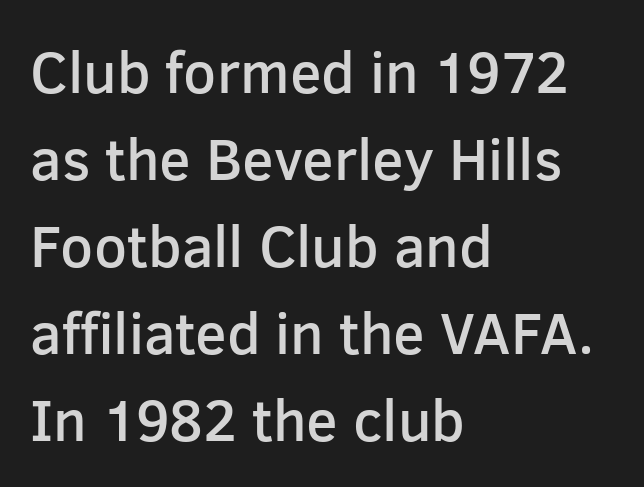
The gaps between neighbouring characters are ordinary and unremarkable. Character widths vary here, with narrow letters taking less room than wide ones. The letters stand straight up with perfectly vertical stems. Line starts are locked; line ends wander. Serif or sans? Sans — the stroke terminals are bare.
